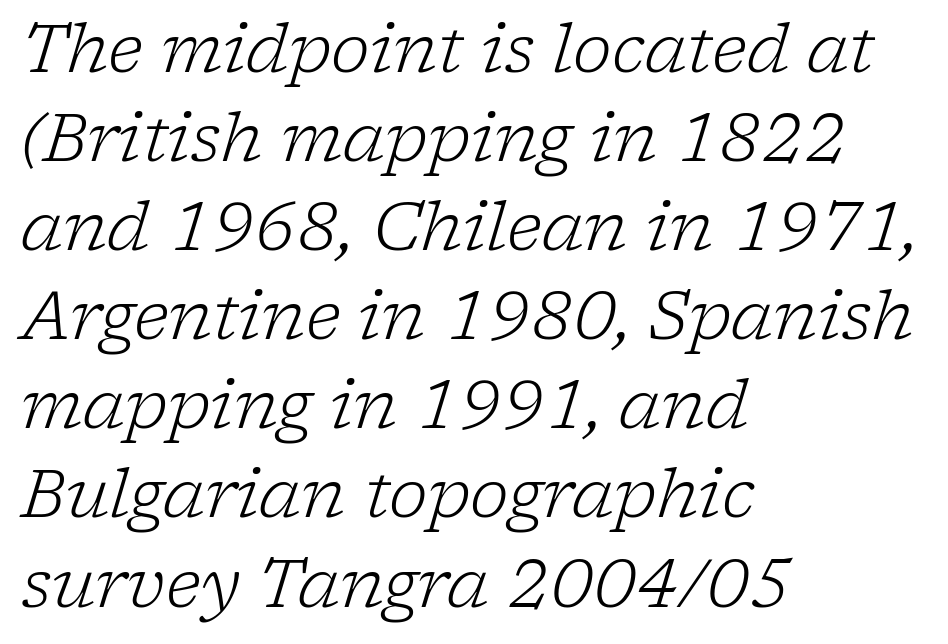
Q: Is the text bold? A: No.
Q: Is the text italic (slanted)? A: Yes, it leans right by about 17 degrees.
Q: Is the typeface a serif or a sans-serif typeface? A: Serif.
Q: Is the text underlined? A: No.
Q: How is the paragraph aligned? A: Left-aligned.
Q: Is the spacing between letters normal or unusually wide? A: Normal.
Q: Is the spacing between lines tight, normal or loose? A: Normal.
Q: Width (condensed, normal, or wide)? A: Normal.
Q: Stroke contrast? A: Low.
Q: x-height? A: Medium.
Q: Monospaced? A: No.
